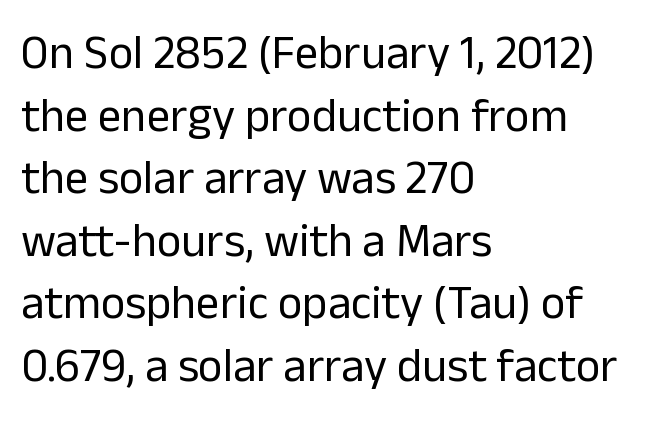
No feet cap the strokes, marking this as sans-serif type. Baseline-to-baseline distance is the conventional proportion of letter height. Summary of weight: not heavy and not bold. Italic? Not at all — the glyphs are vertical. Quick note: underline off. The typesetter chose a ragged-right arrangement here.
